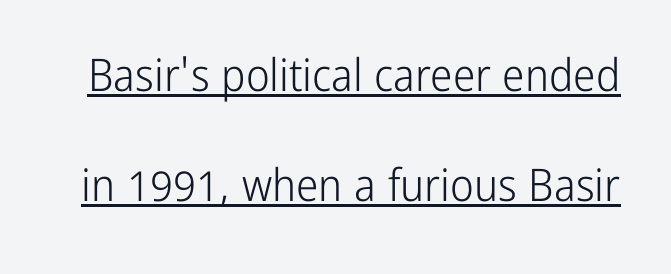
Regarding serifs, this sample does without them. The letters stand upright; this is a roman face. Whoever set this chose breathing room over compactness in the vertical rhythm. The horizontal fit of the characters is conventional and even.
